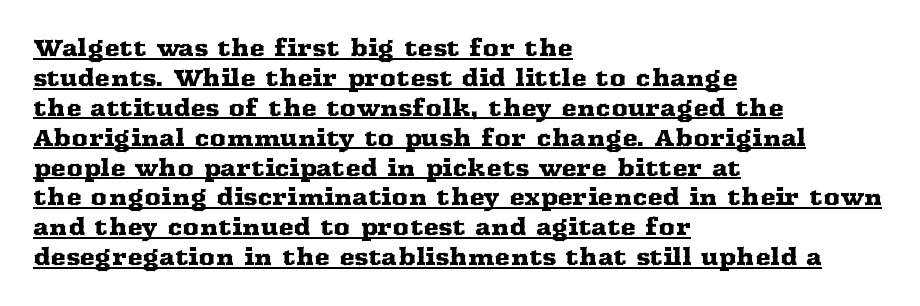
The image shows 23 px text type, upright; set left-aligned, normal line spacing (1.3x), normal letter spacing, underlined.
